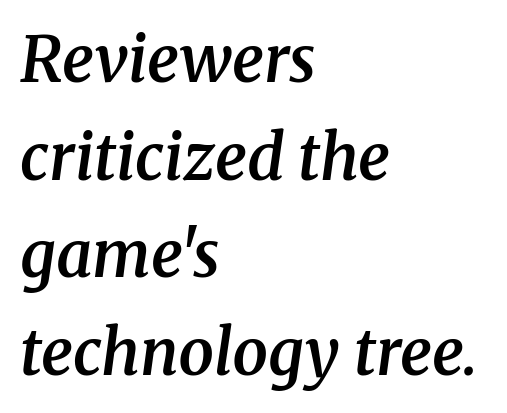
{"serif": "yes", "italic": "yes", "lean": "right", "slant_degrees": 8, "bold": "semi", "weight": "semibold", "width": "normal", "stroke_contrast": "medium", "x_height": "medium", "monospaced": "no", "underline": "no", "align": "left", "line_spacing": "normal", "line_spacing_ratio": 1.55, "letter_spacing": "normal", "letter_spacing_em": 0.0, "glyph_px": 63}
